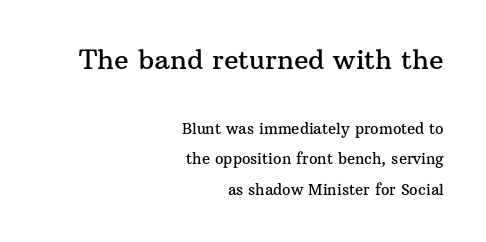
{"italic": "no", "underline": "no", "align": "right", "line_spacing": "loose", "line_spacing_ratio": 2.04, "letter_spacing": "normal", "letter_spacing_em": 0.0, "larger_block": "first", "size_ratio": 1.8, "glyph_px": 27}
